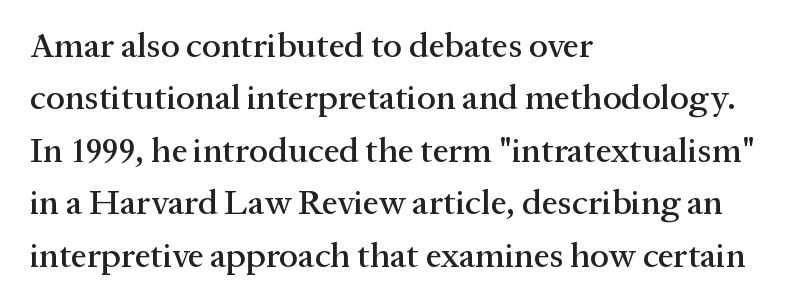
If you measured baseline to baseline, you'd find a middling distance. Character widths vary here, with narrow letters taking less room than wide ones. The passage shown is not underscored anywhere. The paragraph shown leans on its left margin.
